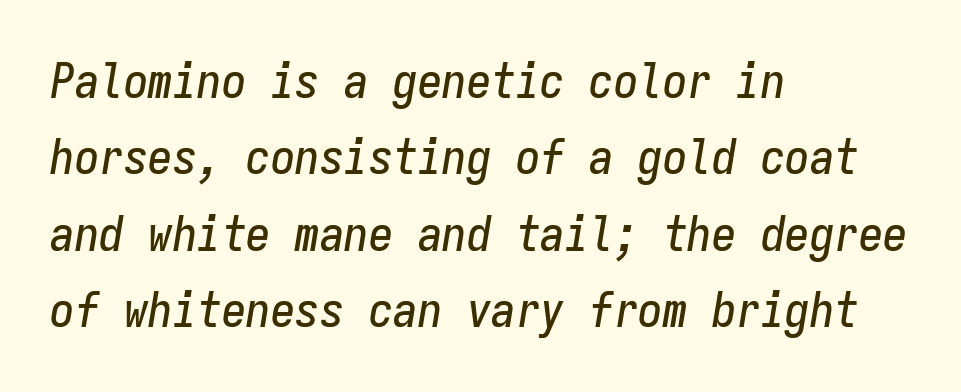
Is the block centered? No — it sits flush against the left margin. Spacing verdict: monospaced, one width for all characters. Compared with ordinary roman type, these characters are visibly tilted. Only glyphs here, with clear space below each row.
